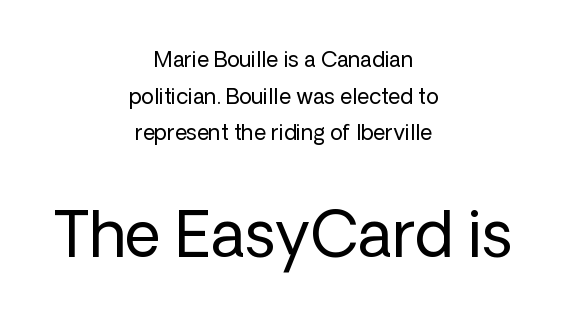
Q: Is the text bold? A: No.
Q: Is the text italic (slanted)? A: No, it is upright.
Q: Is the typeface a serif or a sans-serif typeface? A: Sans-serif.
Q: Is the text underlined? A: No.
Q: How is the paragraph aligned? A: Centered.
Q: Is the spacing between letters normal or unusually wide? A: Normal.
Q: Which block of text is set in a larger size, the first (top) or the second (bottom)? A: The second (bottom) one.
Q: Width (condensed, normal, or wide)? A: Normal.
Q: Stroke contrast? A: Low.
Q: x-height? A: Medium.
Q: Monospaced? A: No.
